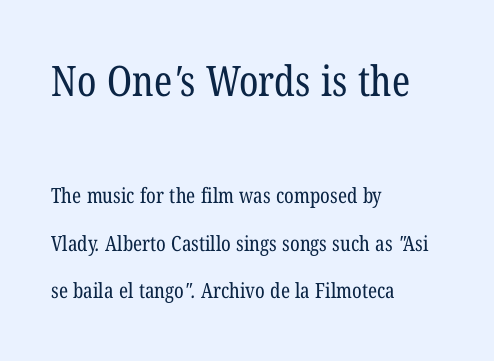
The image shows 42 px regular-weight, condensed serif type; set left-aligned, loose line spacing (2.27x), normal letter spacing, not underlined; the first (top) block is 2.0x larger; low stroke contrast and a medium x-height.
